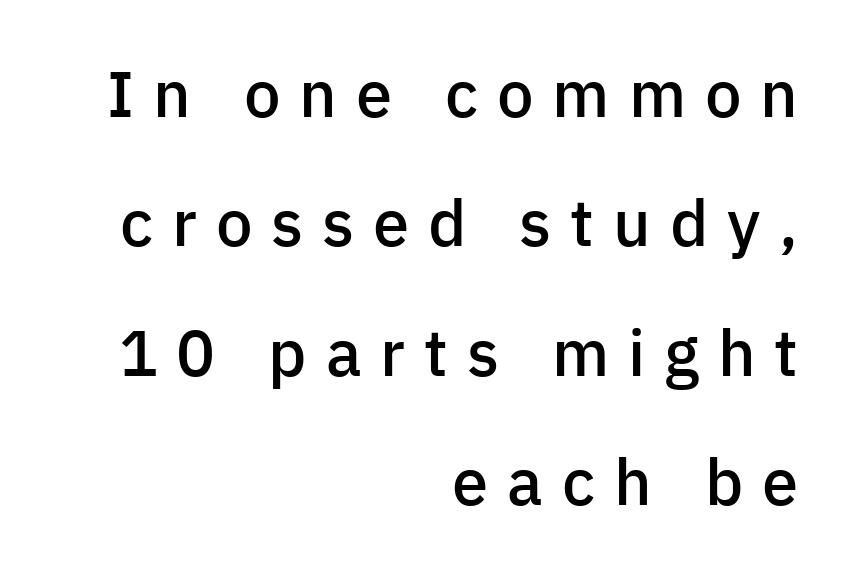
{"serif": "no", "italic": "no", "bold": "semi", "weight": "semibold", "width": "normal", "stroke_contrast": "low", "x_height": "medium", "monospaced": "no", "underline": "no", "align": "right", "line_spacing": "loose", "line_spacing_ratio": 1.99, "letter_spacing": "wide", "letter_spacing_em": 0.29, "glyph_px": 65}
